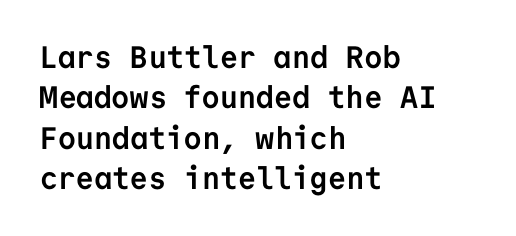
{"serif": "no", "italic": "no", "bold": "yes", "weight": "semibold", "width": "normal", "stroke_contrast": "low", "x_height": "medium", "monospaced": "yes", "underline": "no", "align": "left", "line_spacing": "normal", "line_spacing_ratio": 1.3, "letter_spacing": "normal", "letter_spacing_em": 0.0, "glyph_px": 31}
